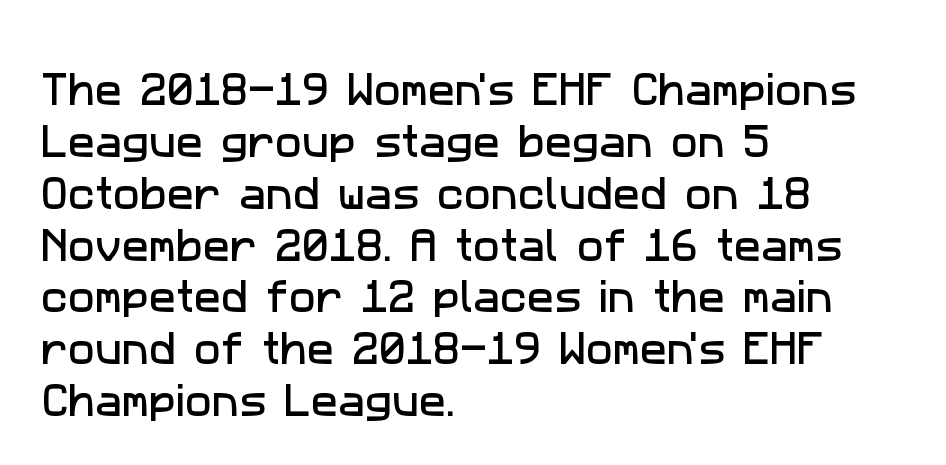
Each line starts at the same left margin while the right side varies. Think of a printed novel: that variable character pitch is what you see here. Leading matches the norm, producing a regular column. Short note: letters normally spaced. The face used here is a sans, in the tradition of grotesques and geometrics. Type without underlining.
